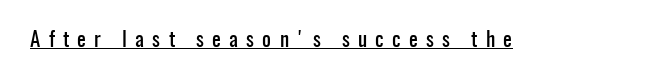
The image shows 21 px text type, upright; set unusually wide letter spacing (+0.39 em), underlined.
